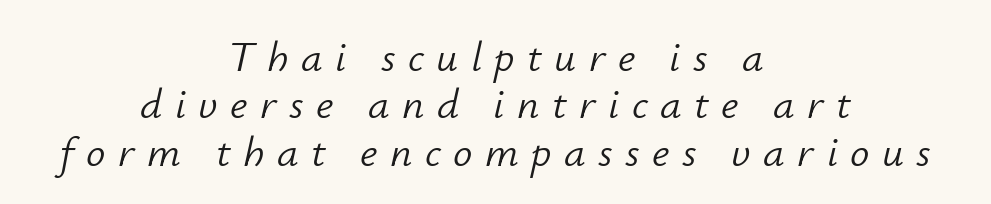
Q: Is the text bold? A: No.
Q: Is the text italic (slanted)? A: Yes, it leans right by about 12 degrees.
Q: Is the text underlined? A: No.
Q: How is the paragraph aligned? A: Centered.
Q: Is the spacing between letters normal or unusually wide? A: Unusually wide.
Q: Is the spacing between lines tight, normal or loose? A: Tight.
Q: Width (condensed, normal, or wide)? A: Normal.
Q: Stroke contrast? A: Low.
Q: x-height? A: Small.
Q: Monospaced? A: No.
